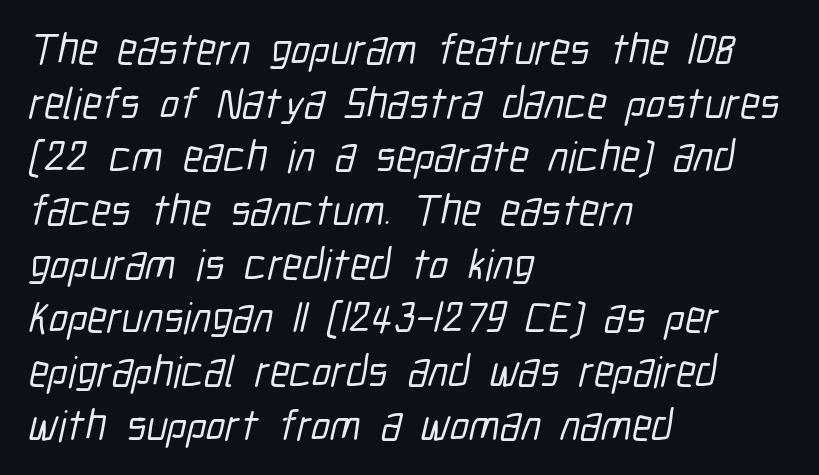
{"serif": "no", "width": "condensed", "stroke_contrast": "low", "x_height": "medium", "monospaced": "no", "underline": "no", "align": "left", "line_spacing_ratio": 1.22, "letter_spacing": "normal", "letter_spacing_em": 0.0, "glyph_px": 44}
